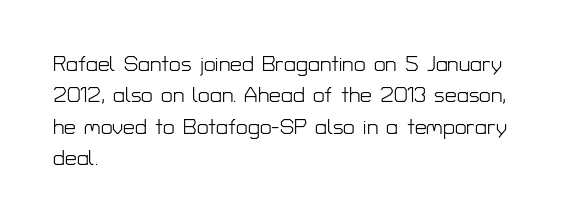
The image shows 21 px text type, upright; set left-aligned, normal line spacing (1.49x), normal letter spacing, not underlined.
